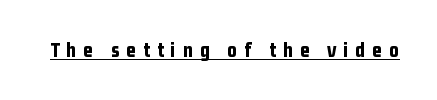
Q: Is the text bold? A: Yes.
Q: Is the text italic (slanted)? A: No, it is upright.
Q: Is the text underlined? A: Yes.
Q: Is the spacing between letters normal or unusually wide? A: Unusually wide.
